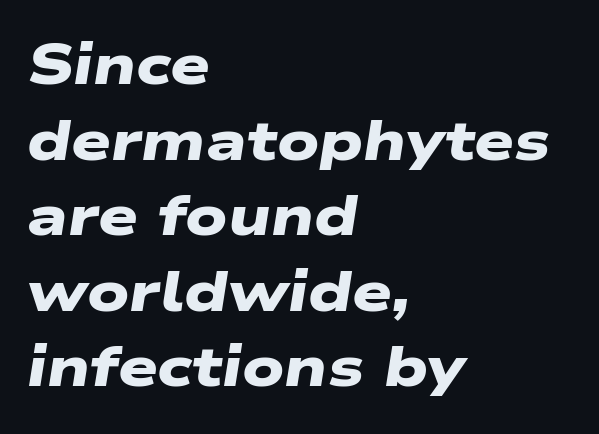
Q: Is the text bold? A: Yes.
Q: Is the typeface a serif or a sans-serif typeface? A: Sans-serif.
Q: Is the text underlined? A: No.
Q: How is the paragraph aligned? A: Left-aligned.
Q: Is the spacing between letters normal or unusually wide? A: Normal.
Q: Is the spacing between lines tight, normal or loose? A: Normal.
Q: Width (condensed, normal, or wide)? A: Wide.
Q: Stroke contrast? A: Low.
Q: x-height? A: Medium.
Q: Monospaced? A: No.
